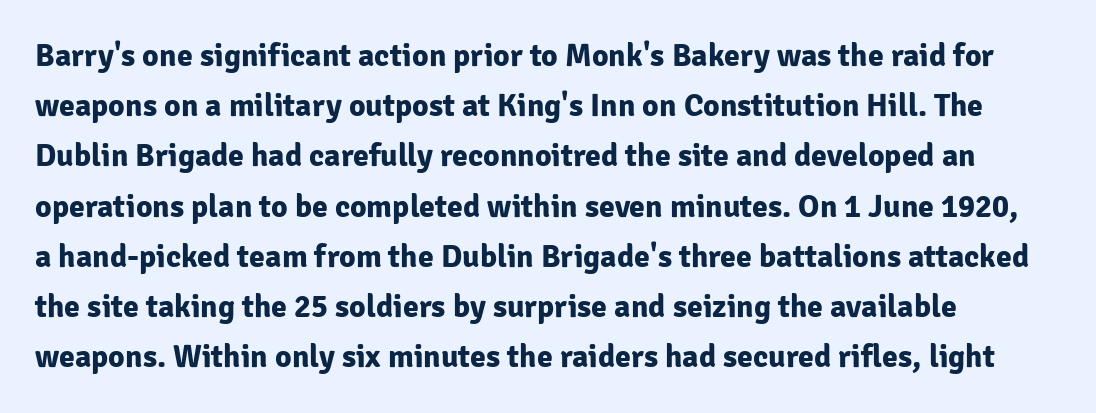
The line texture is even and compact thanks to regular tracking. Line starts are locked; line ends wander. The rendering uses natural spacing where letterforms have individual widths. Compared with typical paragraphs, the rows here are spaced about the same. This is the regular roman posture of the typeface.
